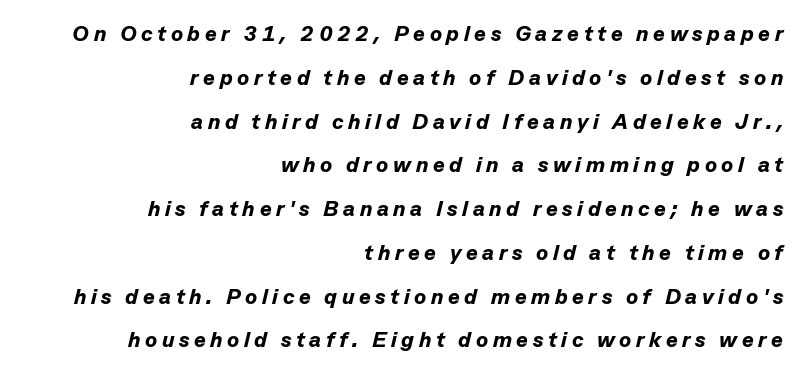
{"italic": "yes", "lean": "right", "slant_degrees": 13, "bold": "yes", "underline": "no", "align": "right", "line_spacing": "loose", "line_spacing_ratio": 1.99, "letter_spacing": "wide", "letter_spacing_em": 0.21, "glyph_px": 22}
